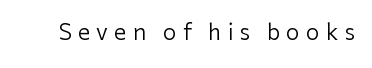
Short note: letters widely spaced. Does the lettering tilt? It doesn't — this is upright. The words here are not underlined. Weight: not bold — regular or lighter.
